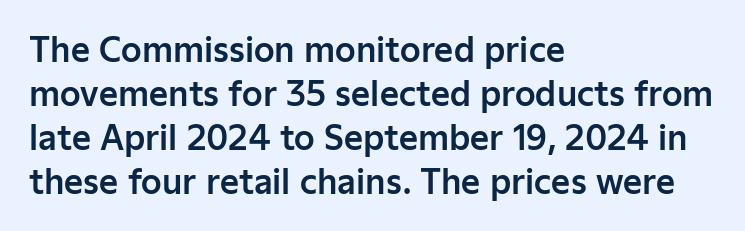
{"serif": "no", "italic": "no", "width": "normal", "stroke_contrast": "low", "x_height": "medium", "monospaced": "no", "underline": "no", "align": "left", "line_spacing": "normal", "line_spacing_ratio": 1.33, "letter_spacing": "normal", "letter_spacing_em": 0.0, "glyph_px": 33}
